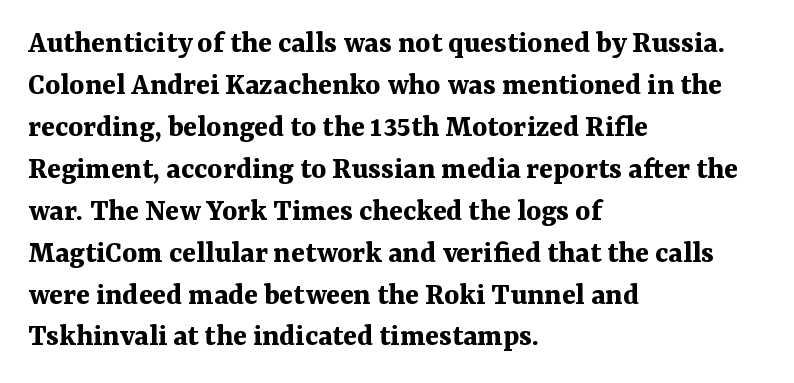
The image shows 32 px bold serif type, upright; set left-aligned, normal line spacing (1.31x), normal letter spacing, not underlined; medium stroke contrast and a medium x-height.
